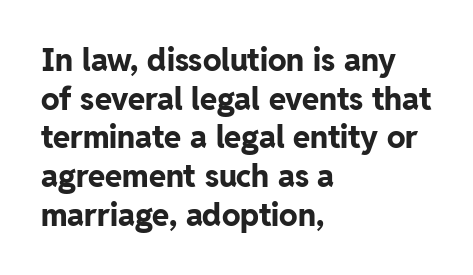
{"serif": "no", "italic": "no", "bold": "yes", "weight": "bold", "width": "normal", "stroke_contrast": "low", "x_height": "medium", "monospaced": "no", "underline": "no", "align": "left", "line_spacing": "normal", "line_spacing_ratio": 1.25, "letter_spacing": "normal", "letter_spacing_em": 0.0, "glyph_px": 31}
